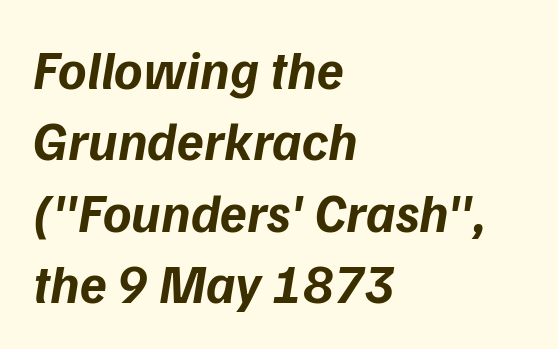
Q: Is the text bold? A: Yes.
Q: Is the text italic (slanted)? A: Yes, it leans right by about 9 degrees.
Q: Is the text underlined? A: No.
Q: How is the paragraph aligned? A: Left-aligned.
Q: Is the spacing between letters normal or unusually wide? A: Normal.
Q: Is the spacing between lines tight, normal or loose? A: Normal.
Q: Width (condensed, normal, or wide)? A: Normal.
Q: Stroke contrast? A: Low.
Q: x-height? A: Medium.
Q: Monospaced? A: No.
